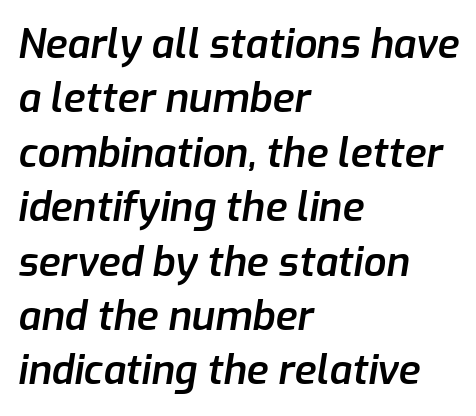
{"italic": "yes", "lean": "right", "slant_degrees": 9, "bold": "semi", "weight": "semibold", "width": "normal", "stroke_contrast": "low", "x_height": "medium", "monospaced": "no", "underline": "no", "align": "left", "line_spacing": "normal", "line_spacing_ratio": 1.36, "letter_spacing": "normal", "letter_spacing_em": 0.0, "glyph_px": 40}
